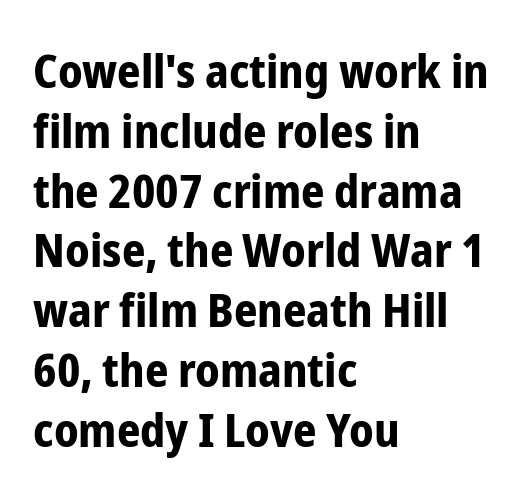
{"serif": "no", "italic": "no", "bold": "yes", "weight": "bold", "width": "condensed", "stroke_contrast": "low", "x_height": "medium", "monospaced": "no", "underline": "no", "align": "left", "line_spacing": "normal", "line_spacing_ratio": 1.3, "letter_spacing": "normal", "letter_spacing_em": 0.0, "glyph_px": 46}
